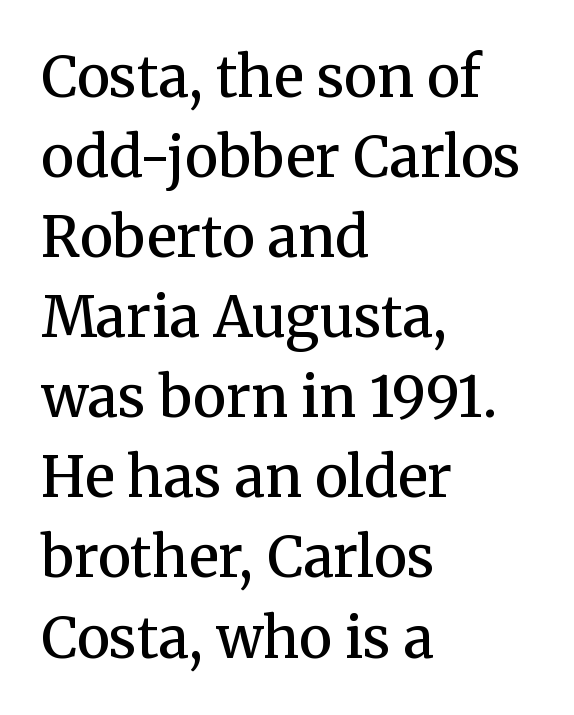
Q: Is the text bold? A: Semi-bold.
Q: Is the text italic (slanted)? A: No, it is upright.
Q: Is the typeface a serif or a sans-serif typeface? A: Serif.
Q: Is the text underlined? A: No.
Q: How is the paragraph aligned? A: Left-aligned.
Q: Is the spacing between letters normal or unusually wide? A: Normal.
Q: Is the spacing between lines tight, normal or loose? A: Normal.
Q: Width (condensed, normal, or wide)? A: Normal.
Q: Stroke contrast? A: Medium.
Q: x-height? A: Medium.
Q: Monospaced? A: No.
